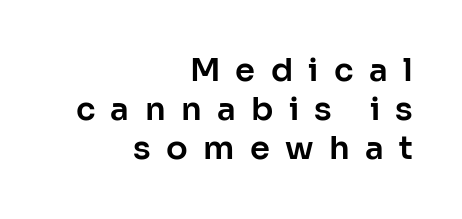
The image shows 32 px sans-serif type, upright; set right-aligned, line spacing 1.22x, unusually wide letter spacing (+0.48 em), not underlined; low stroke contrast and a medium x-height.
